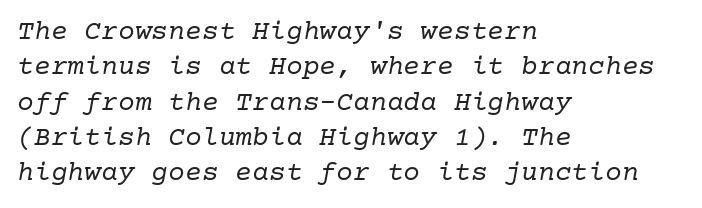
Q: Is the text bold? A: No.
Q: Is the text italic (slanted)? A: Yes, it leans right by about 10 degrees.
Q: Is the typeface a serif or a sans-serif typeface? A: Serif.
Q: Is the text underlined? A: No.
Q: How is the paragraph aligned? A: Left-aligned.
Q: Is the spacing between letters normal or unusually wide? A: Normal.
Q: Is the spacing between lines tight, normal or loose? A: Normal.
Q: Width (condensed, normal, or wide)? A: Normal.
Q: Stroke contrast? A: Low.
Q: x-height? A: Medium.
